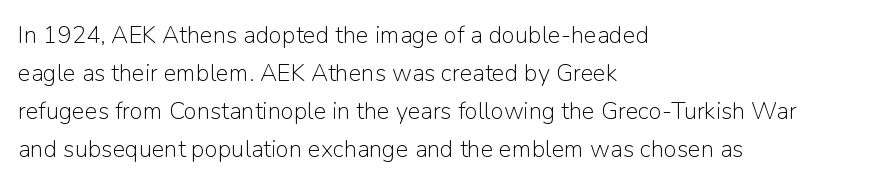
Q: Is the text bold? A: No.
Q: Is the text italic (slanted)? A: No, it is upright.
Q: Is the text underlined? A: No.
Q: How is the paragraph aligned? A: Left-aligned.
Q: Is the spacing between letters normal or unusually wide? A: Normal.
Q: Is the spacing between lines tight, normal or loose? A: Normal.
